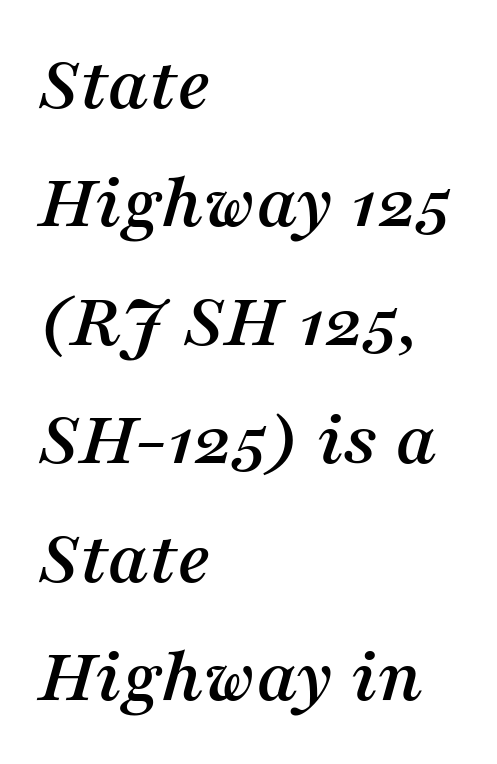
{"serif": "yes", "italic": "yes", "lean": "right", "slant_degrees": 16, "width": "normal", "stroke_contrast": "medium", "x_height": "medium", "monospaced": "no", "underline": "no", "align": "left", "line_spacing": "normal", "line_spacing_ratio": 1.5, "letter_spacing": "normal", "letter_spacing_em": 0.0, "glyph_px": 79}
